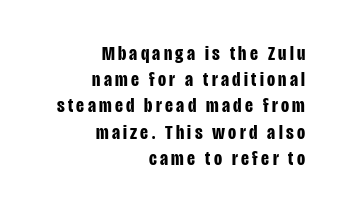
Q: Is the text bold? A: Yes.
Q: Is the text italic (slanted)? A: No, it is upright.
Q: Is the text underlined? A: No.
Q: How is the paragraph aligned? A: Right-aligned.
Q: Is the spacing between lines tight, normal or loose? A: Normal.
